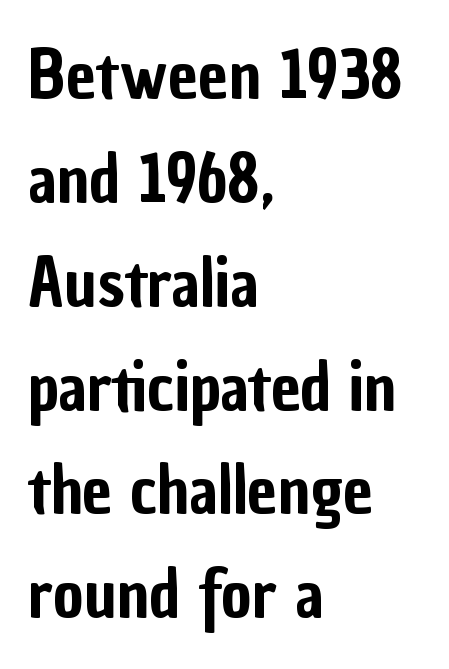
{"serif": "no", "italic": "no", "width": "condensed", "stroke_contrast": "low", "x_height": "medium", "monospaced": "no", "underline": "no", "align": "left", "line_spacing": "normal", "line_spacing_ratio": 1.55, "letter_spacing": "normal", "letter_spacing_em": 0.0, "glyph_px": 67}
